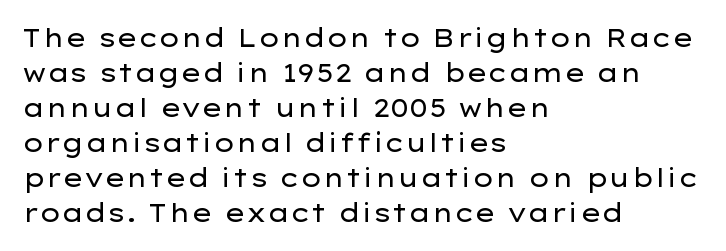
Q: Is the text bold? A: No.
Q: Is the text italic (slanted)? A: No, it is upright.
Q: Is the text underlined? A: No.
Q: How is the paragraph aligned? A: Left-aligned.
Q: Is the spacing between letters normal or unusually wide? A: Normal.
Q: Is the spacing between lines tight, normal or loose? A: Normal.
